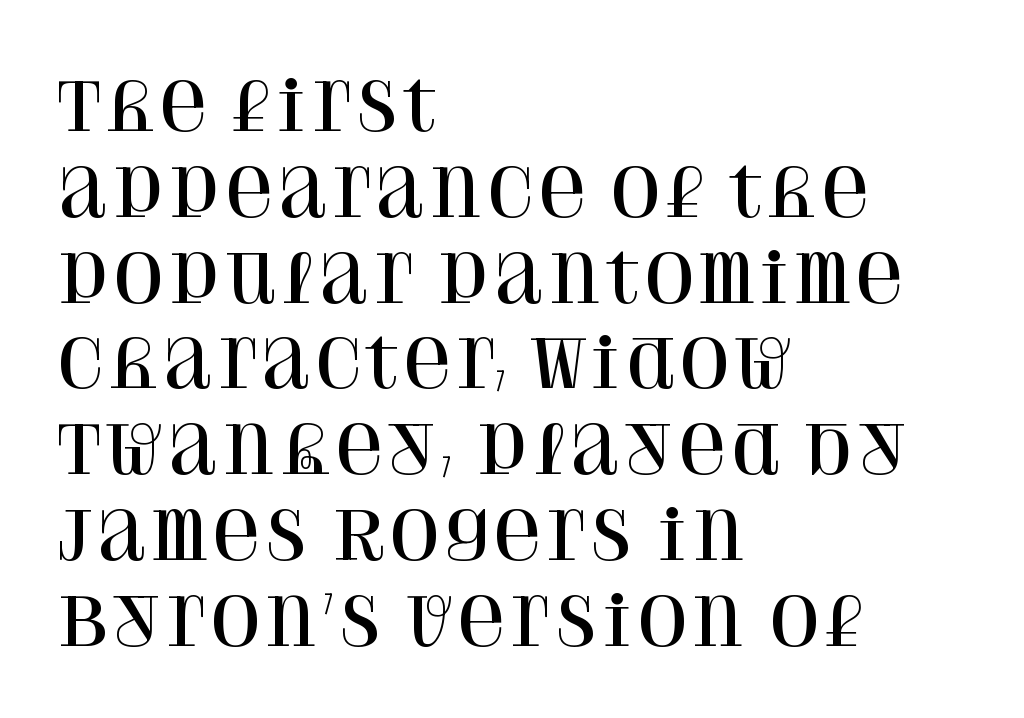
Here the designer chose a conventional face with non-uniform glyph widths. The ragged edge is on the right, which tells us the setting is flush left. Letter spacing: default. Every character sits straight up, as roman type does.
